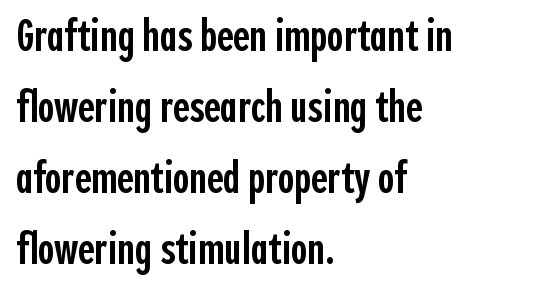
The image shows 45 px semibold, condensed sans-serif type, upright; set left-aligned, normal line spacing (1.58x), normal letter spacing, not underlined; a medium x-height.
